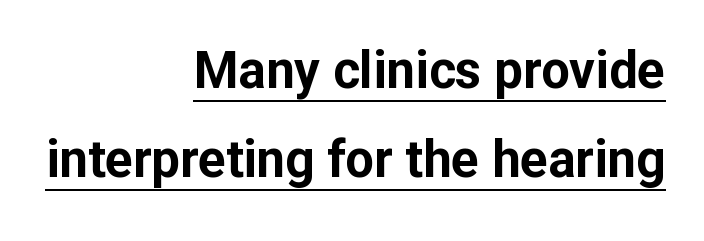
Q: Is the text bold? A: Yes.
Q: Is the text italic (slanted)? A: No, it is upright.
Q: Is the typeface a serif or a sans-serif typeface? A: Sans-serif.
Q: Is the text underlined? A: Yes.
Q: How is the paragraph aligned? A: Right-aligned.
Q: Is the spacing between letters normal or unusually wide? A: Normal.
Q: Width (condensed, normal, or wide)? A: Normal.
Q: Stroke contrast? A: Low.
Q: x-height? A: Medium.
Q: Monospaced? A: No.
